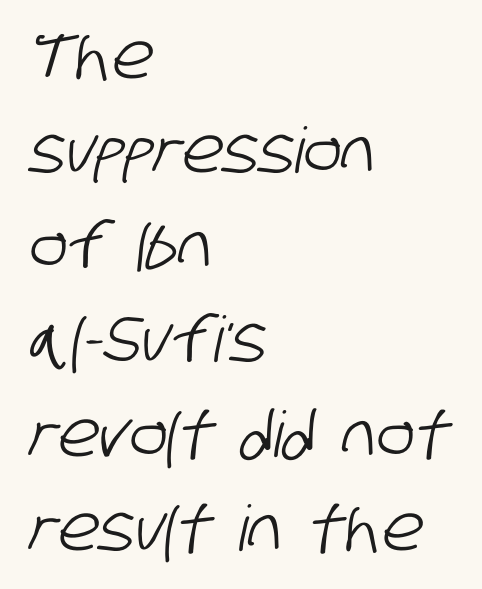
Q: Is the typeface a serif or a sans-serif typeface? A: Sans-serif.
Q: Is the text underlined? A: No.
Q: How is the paragraph aligned? A: Left-aligned.
Q: Is the spacing between letters normal or unusually wide? A: Normal.
Q: Is the spacing between lines tight, normal or loose? A: Normal.
Q: Width (condensed, normal, or wide)? A: Condensed.
Q: Stroke contrast? A: Low.
Q: x-height? A: Large.
Q: Monospaced? A: No.
